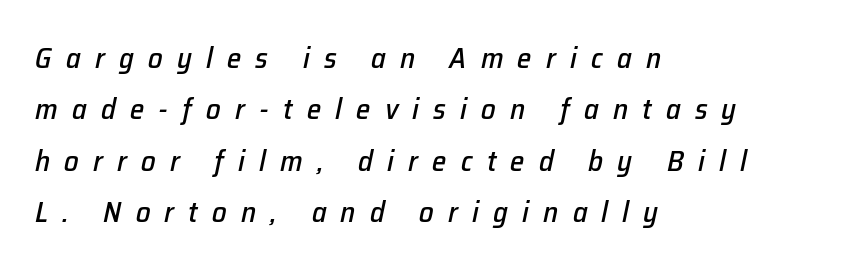
Descender tails drop into unmarked territory. Characters are canted at an angle relative to the baseline's perpendicular. Is the block centered? No — it sits flush against the left margin. This rendering widens character spacing well past its baseline value. Each letter keeps its own natural width here, so spacing adapts to shape.
